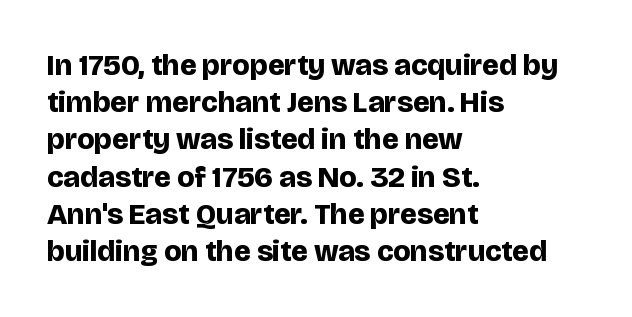
Q: Is the text bold? A: Yes.
Q: Is the text italic (slanted)? A: No, it is upright.
Q: Is the typeface a serif or a sans-serif typeface? A: Sans-serif.
Q: Is the text underlined? A: No.
Q: How is the paragraph aligned? A: Left-aligned.
Q: Is the spacing between letters normal or unusually wide? A: Normal.
Q: Width (condensed, normal, or wide)? A: Normal.
Q: Stroke contrast? A: Low.
Q: x-height? A: Large.
Q: Monospaced? A: No.
